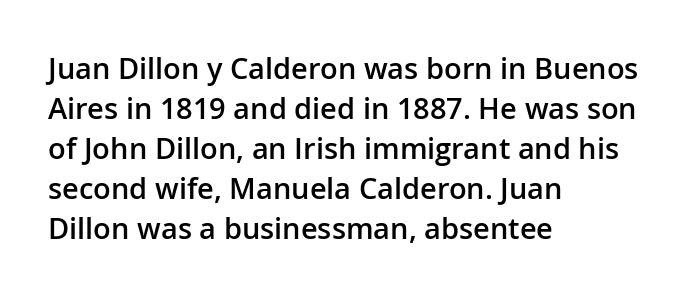
{"serif": "no", "italic": "no", "bold": "semi", "weight": "semibold", "width": "normal", "stroke_contrast": "low", "x_height": "medium", "monospaced": "no", "underline": "no", "align": "left", "line_spacing": "normal", "line_spacing_ratio": 1.38, "letter_spacing": "normal", "letter_spacing_em": 0.0, "glyph_px": 29}
